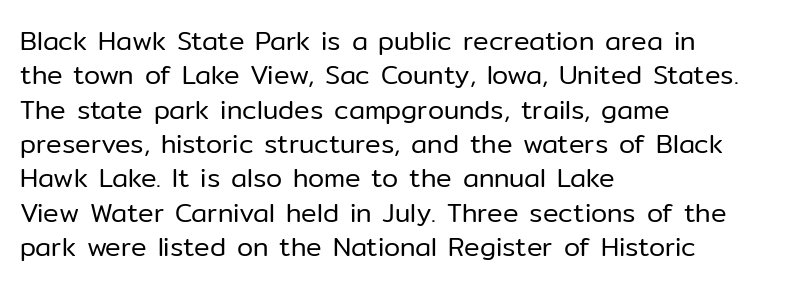
Q: Is the text bold? A: No.
Q: Is the text italic (slanted)? A: No, it is upright.
Q: Is the text underlined? A: No.
Q: How is the paragraph aligned? A: Left-aligned.
Q: Is the spacing between letters normal or unusually wide? A: Normal.
Q: Is the spacing between lines tight, normal or loose? A: Normal.
